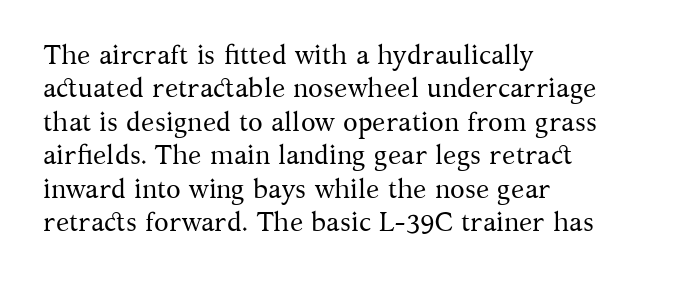
{"italic": "no", "bold": "no", "underline": "no", "align": "left", "line_spacing_ratio": 1.24, "letter_spacing": "normal", "letter_spacing_em": 0.0, "glyph_px": 27}
